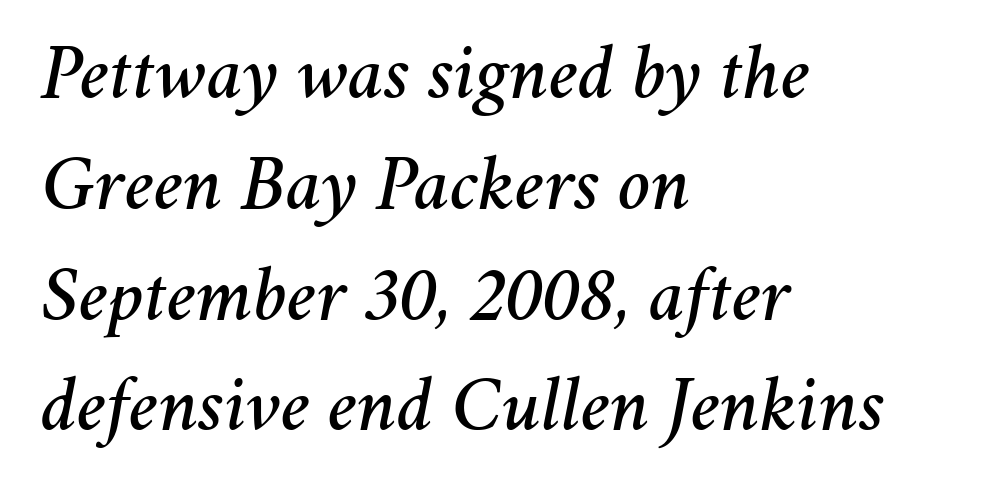
{"italic": "yes", "lean": "right", "slant_degrees": 11, "width": "normal", "stroke_contrast": "medium", "x_height": "medium", "monospaced": "no", "underline": "no", "align": "left", "line_spacing": "normal", "line_spacing_ratio": 1.42, "letter_spacing": "normal", "letter_spacing_em": 0.0, "glyph_px": 78}
